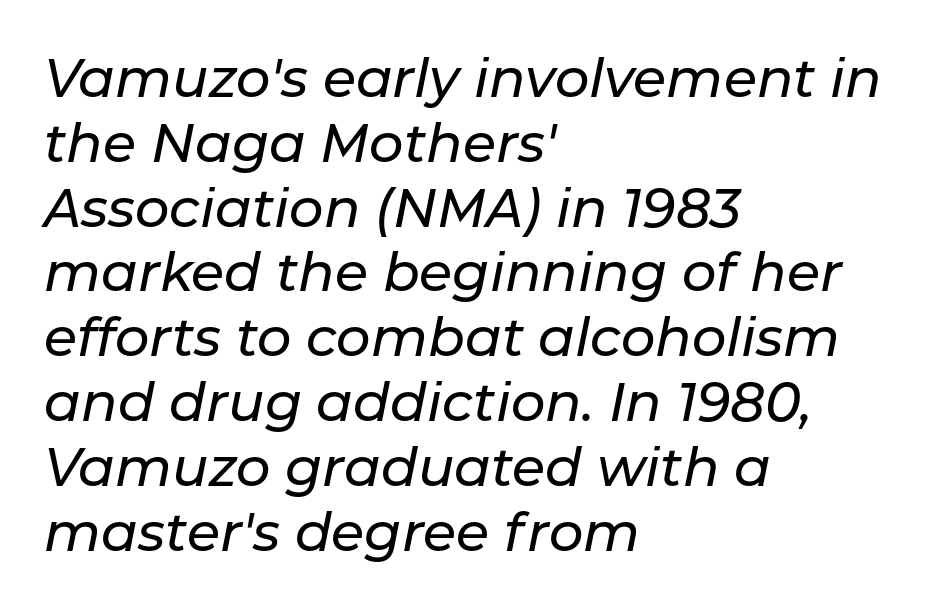
The image shows 54 px text type, italic (leaning right); set left-aligned, line spacing 1.2x, normal letter spacing, not underlined; low stroke contrast and a medium x-height.
